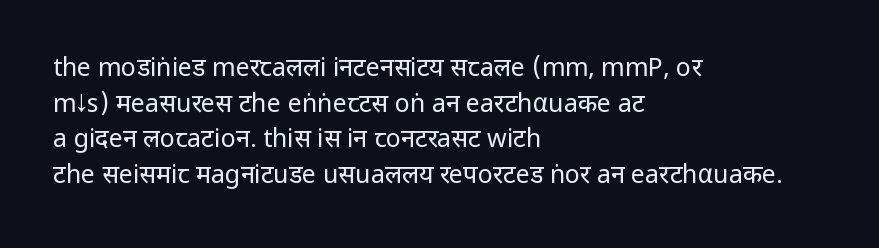
No word sits above an underline. These lines stack with their left ends in a neat column. The line-height multiplier appears to be the usual default. Ordinary non-slanted type is in use. Students, note that the glyphs here touch the page at normal intervals.
